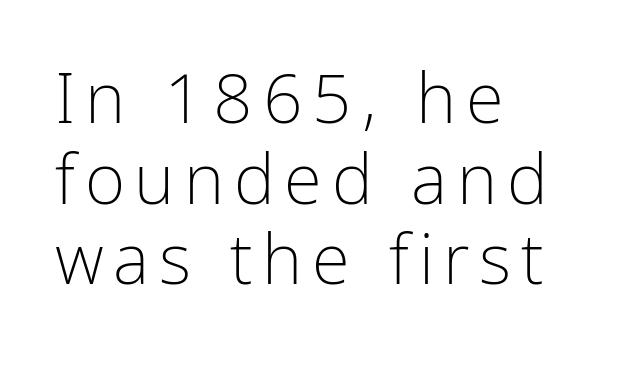
Rendered with straight, roman letterforms. No feet cap the strokes, marking this as sans-serif type. Weight: regular or lighter. If you drew a ruler down the left edge, every line would touch it. Is this a fixed-width face? No — the glyphs have proportional, varying widths.
